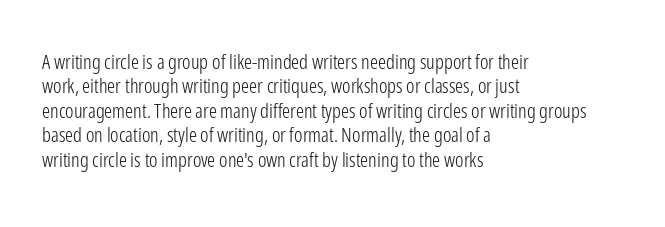
These lines keep a tight, regular rhythm from letter to letter. In CSS terms this would be text-align: left. Weight: in the light-to-regular range. This is roman type, the default non-slanted kind. Decoration check: the copy has no underline.
